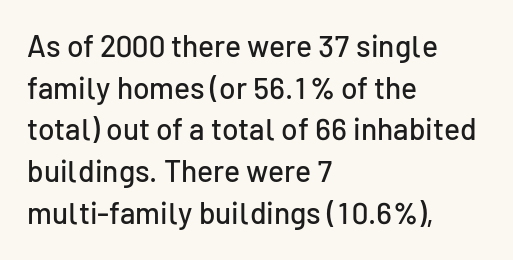
The letters advance in unequal steps, a hallmark of proportional type. This rendering features lettering with no underline. Honestly, the row spacing looks completely unremarkable. This sample is left-justified, so line endings fall wherever the words run out.
